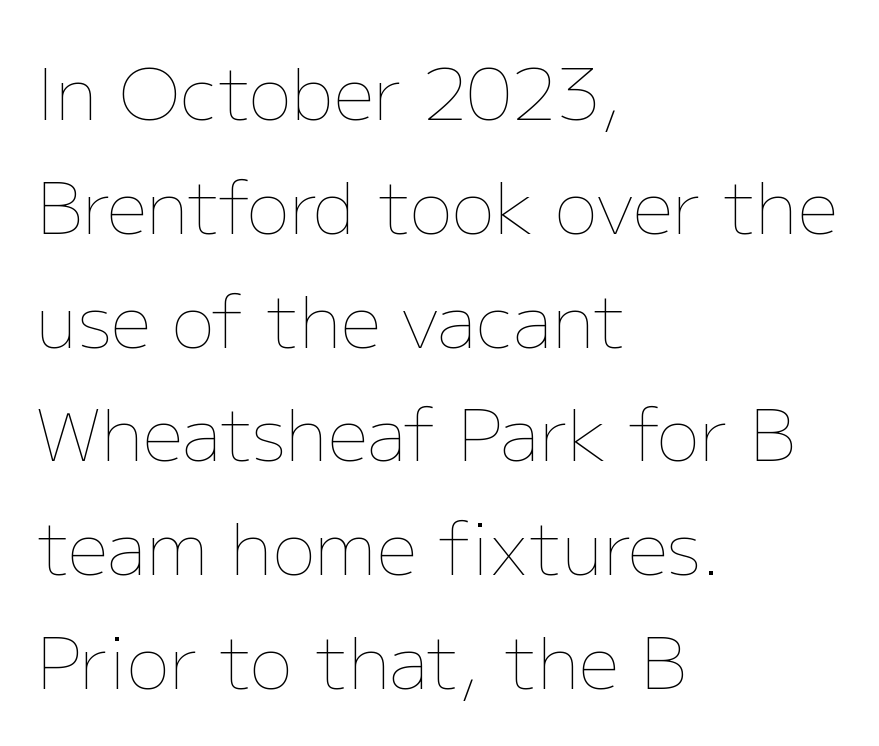
Q: Is the text bold? A: No.
Q: Is the text italic (slanted)? A: No, it is upright.
Q: Is the text underlined? A: No.
Q: How is the paragraph aligned? A: Left-aligned.
Q: Is the spacing between letters normal or unusually wide? A: Normal.
Q: Is the spacing between lines tight, normal or loose? A: Normal.
Q: Width (condensed, normal, or wide)? A: Normal.
Q: Stroke contrast? A: Low.
Q: x-height? A: Medium.
Q: Monospaced? A: No.
